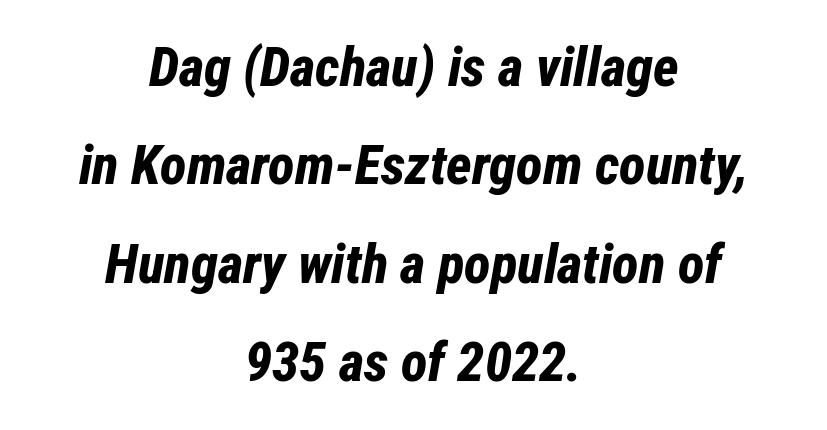
{"italic": "yes", "lean": "right", "slant_degrees": 12, "bold": "yes", "weight": "bold", "width": "condensed", "stroke_contrast": "low", "x_height": "medium", "monospaced": "no", "underline": "no", "align": "center", "line_spacing_ratio": 1.79, "letter_spacing": "normal", "letter_spacing_em": 0.0, "glyph_px": 55}
